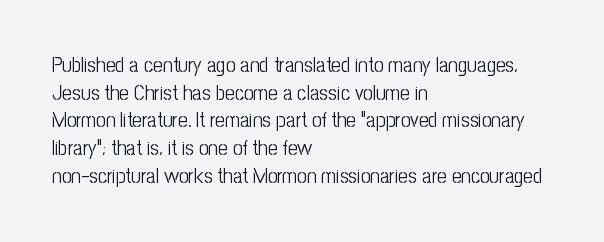
{"italic": "no", "bold": "no", "underline": "no", "align": "left", "line_spacing": "normal", "line_spacing_ratio": 1.32, "letter_spacing": "normal", "letter_spacing_em": 0.0, "glyph_px": 21}
